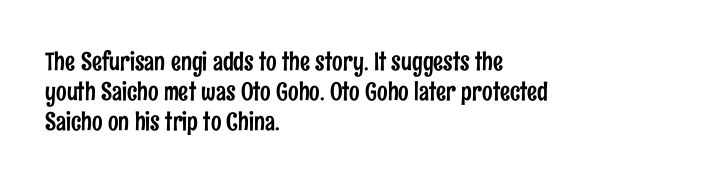
{"italic": "no", "underline": "no", "align": "left", "line_spacing_ratio": 1.21, "letter_spacing": "normal", "letter_spacing_em": 0.0, "glyph_px": 25}
